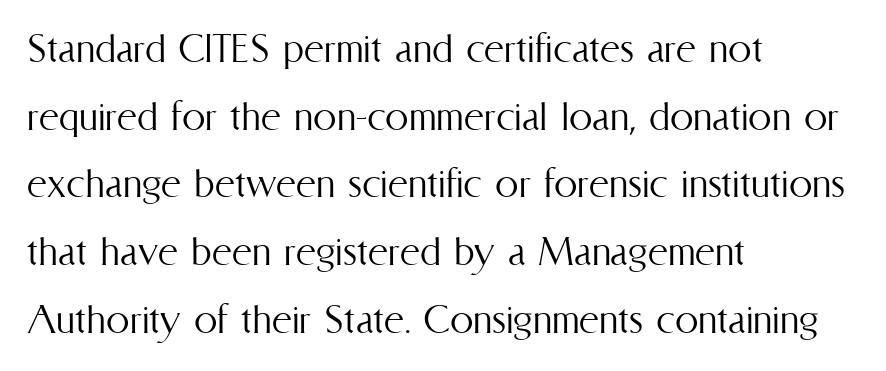
Q: Is the text bold? A: No.
Q: Is the text italic (slanted)? A: No, it is upright.
Q: Is the text underlined? A: No.
Q: How is the paragraph aligned? A: Left-aligned.
Q: Is the spacing between letters normal or unusually wide? A: Normal.
Q: Is the spacing between lines tight, normal or loose? A: Normal.
Q: Width (condensed, normal, or wide)? A: Condensed.
Q: Stroke contrast? A: Medium.
Q: x-height? A: Medium.
Q: Monospaced? A: No.
